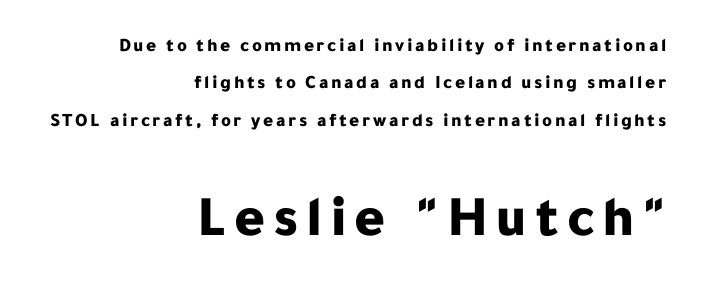
Q: Is the text bold? A: Yes.
Q: Is the text italic (slanted)? A: No, it is upright.
Q: Is the typeface a serif or a sans-serif typeface? A: Sans-serif.
Q: Is the text underlined? A: No.
Q: How is the paragraph aligned? A: Right-aligned.
Q: Is the spacing between lines tight, normal or loose? A: Loose.
Q: Which block of text is set in a larger size, the first (top) or the second (bottom)? A: The second (bottom) one.
Q: Width (condensed, normal, or wide)? A: Normal.
Q: Stroke contrast? A: Low.
Q: x-height? A: Medium.
Q: Monospaced? A: No.
